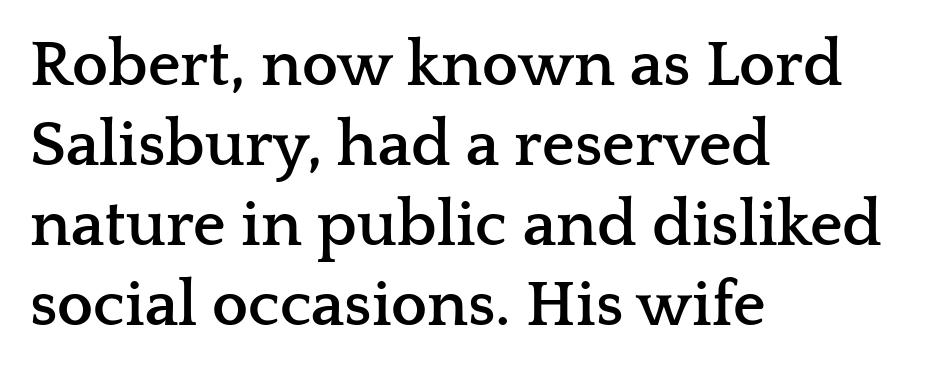
{"serif": "yes", "italic": "no", "bold": "yes", "weight": "semibold", "width": "wide", "stroke_contrast": "low", "x_height": "medium", "monospaced": "no", "underline": "no", "align": "left", "line_spacing": "normal", "line_spacing_ratio": 1.25, "letter_spacing": "normal", "letter_spacing_em": 0.0, "glyph_px": 64}
